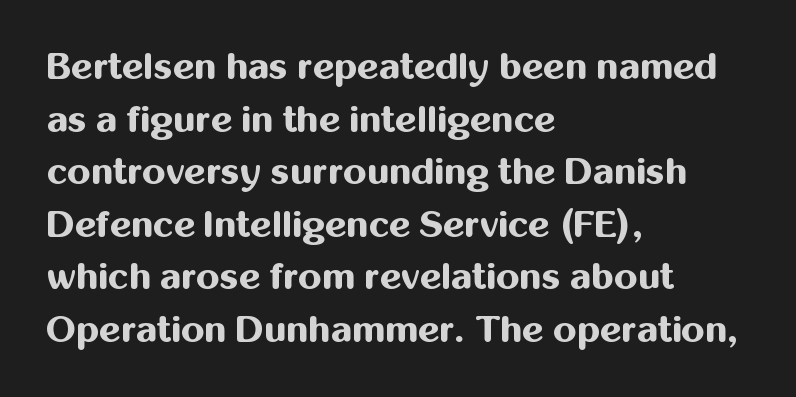
Q: Is the text bold? A: Yes.
Q: Is the text italic (slanted)? A: No, it is upright.
Q: Is the typeface a serif or a sans-serif typeface? A: Sans-serif.
Q: Is the text underlined? A: No.
Q: How is the paragraph aligned? A: Left-aligned.
Q: Is the spacing between letters normal or unusually wide? A: Normal.
Q: Is the spacing between lines tight, normal or loose? A: Normal.
Q: Width (condensed, normal, or wide)? A: Normal.
Q: Stroke contrast? A: Medium.
Q: x-height? A: Medium.
Q: Monospaced? A: No.
